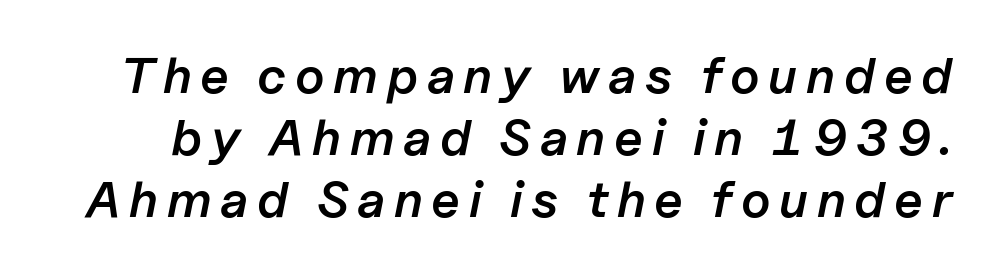
The image shows 51 px semibold type, italic (leaning right); set line spacing 1.22x, not underlined; low stroke contrast and a medium x-height.
